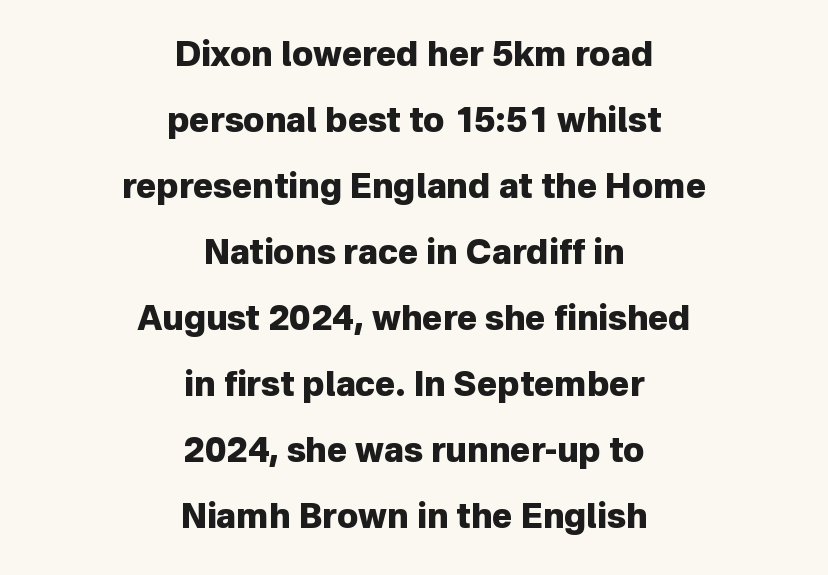
{"serif": "no", "italic": "no", "bold": "yes", "weight": "heavy", "width": "normal", "stroke_contrast": "low", "x_height": "medium", "monospaced": "no", "underline": "no", "align": "center", "line_spacing": "loose", "line_spacing_ratio": 1.94, "letter_spacing": "normal", "letter_spacing_em": 0.0, "glyph_px": 34}
